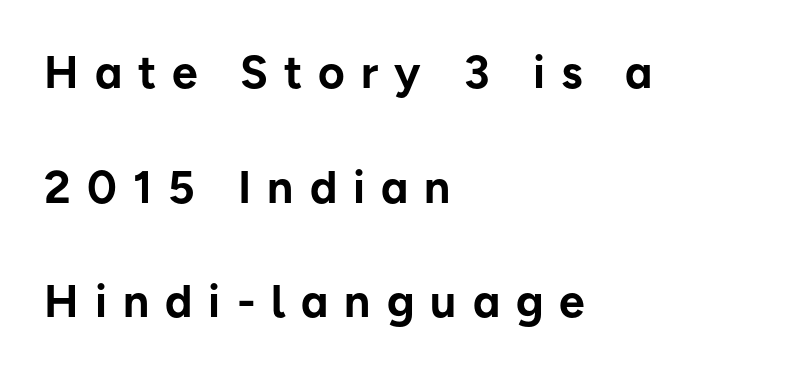
The image shows 46 px bold sans-serif type, upright; set left-aligned, loose line spacing (2.49x), unusually wide letter spacing (+0.35 em), not underlined; low stroke contrast and a medium x-height.
